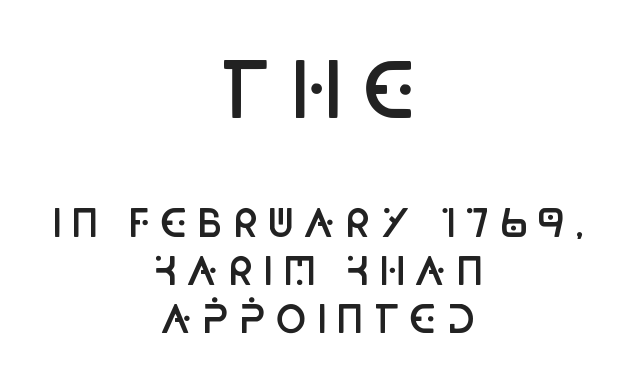
Q: Is the text bold? A: Semi-bold.
Q: Is the text italic (slanted)? A: No, it is upright.
Q: Is the typeface a serif or a sans-serif typeface? A: Sans-serif.
Q: Is the text underlined? A: No.
Q: How is the paragraph aligned? A: Centered.
Q: Is the spacing between letters normal or unusually wide? A: Unusually wide.
Q: Is the spacing between lines tight, normal or loose? A: Normal.
Q: Which block of text is set in a larger size, the first (top) or the second (bottom)? A: The first (top) one.
Q: Width (condensed, normal, or wide)? A: Condensed.
Q: Stroke contrast? A: Low.
Q: x-height? A: Large.
Q: Monospaced? A: No.
